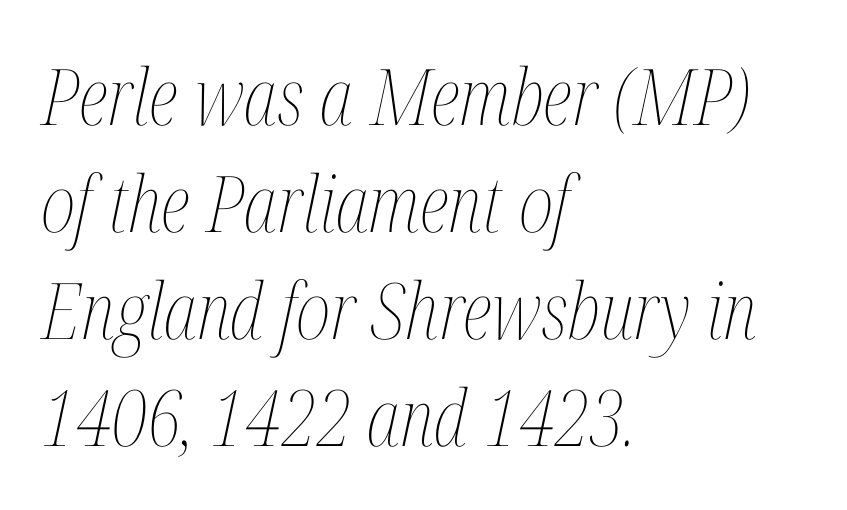
Q: Is the text bold? A: No.
Q: Is the text italic (slanted)? A: Yes, it leans right by about 12 degrees.
Q: Is the text underlined? A: No.
Q: How is the paragraph aligned? A: Left-aligned.
Q: Is the spacing between letters normal or unusually wide? A: Normal.
Q: Is the spacing between lines tight, normal or loose? A: Normal.
Q: Width (condensed, normal, or wide)? A: Condensed.
Q: Stroke contrast? A: Medium.
Q: x-height? A: Medium.
Q: Monospaced? A: No.
